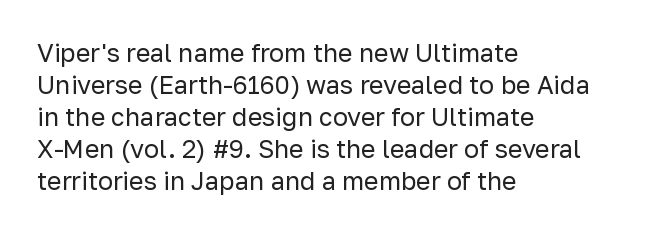
{"italic": "no", "bold": "no", "underline": "no", "align": "left", "line_spacing": "normal", "line_spacing_ratio": 1.28, "letter_spacing": "normal", "letter_spacing_em": 0.0, "glyph_px": 25}
